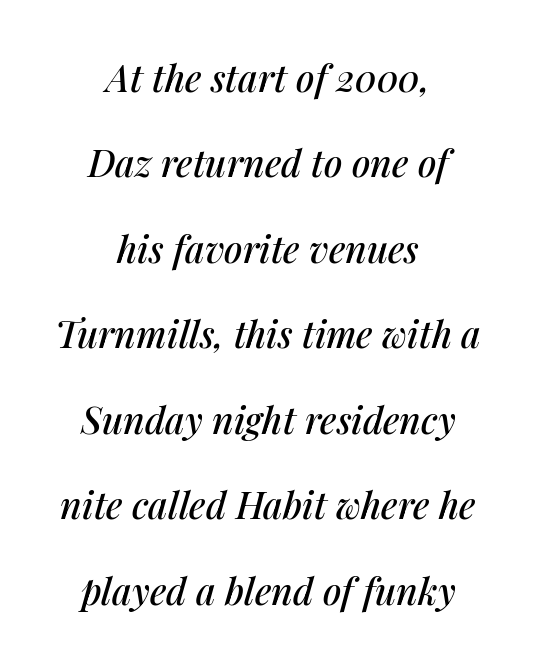
{"italic": "yes", "lean": "right", "slant_degrees": 14, "width": "normal", "stroke_contrast": "medium", "x_height": "medium", "monospaced": "no", "underline": "no", "align": "center", "line_spacing": "loose", "line_spacing_ratio": 2.31, "letter_spacing": "normal", "letter_spacing_em": 0.0, "glyph_px": 37}
